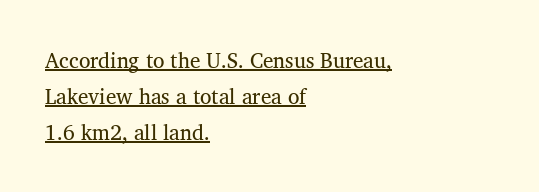
Spacing between characters is what you'd get straight out of the box. A rule runs beneath these lines of type. This is not heavy type; no bold has been used. If you drew a ruler down the left edge, every line would touch it. The lettering stays uniformly vertical, giving the passage a roman look.
